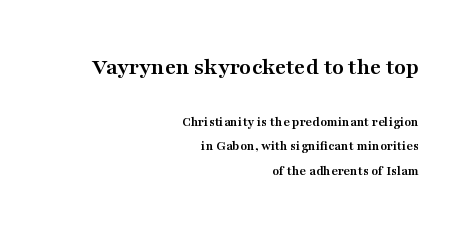
The composition opens big and finishes small. The face used here is rendered with its standard letterfit. The ragged edge is on the left, which tells us the setting is flush right. Heft: maximum for text — a bold.
